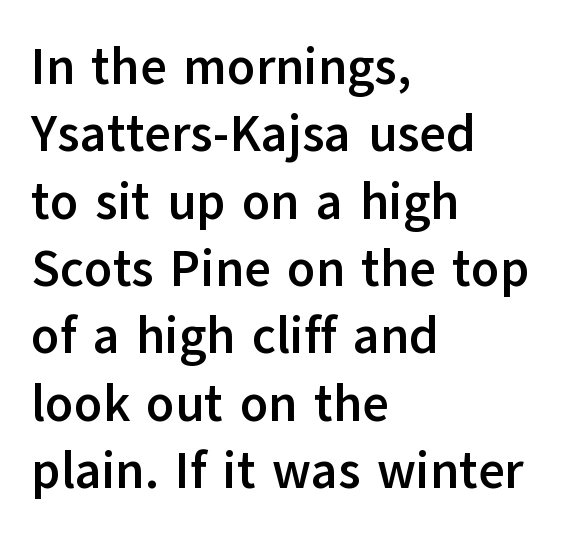
Q: Is the text bold? A: Yes.
Q: Is the text italic (slanted)? A: No, it is upright.
Q: Is the typeface a serif or a sans-serif typeface? A: Sans-serif.
Q: Is the text underlined? A: No.
Q: How is the paragraph aligned? A: Left-aligned.
Q: Is the spacing between letters normal or unusually wide? A: Normal.
Q: Is the spacing between lines tight, normal or loose? A: Normal.
Q: Width (condensed, normal, or wide)? A: Normal.
Q: Stroke contrast? A: Low.
Q: x-height? A: Medium.
Q: Monospaced? A: No.
